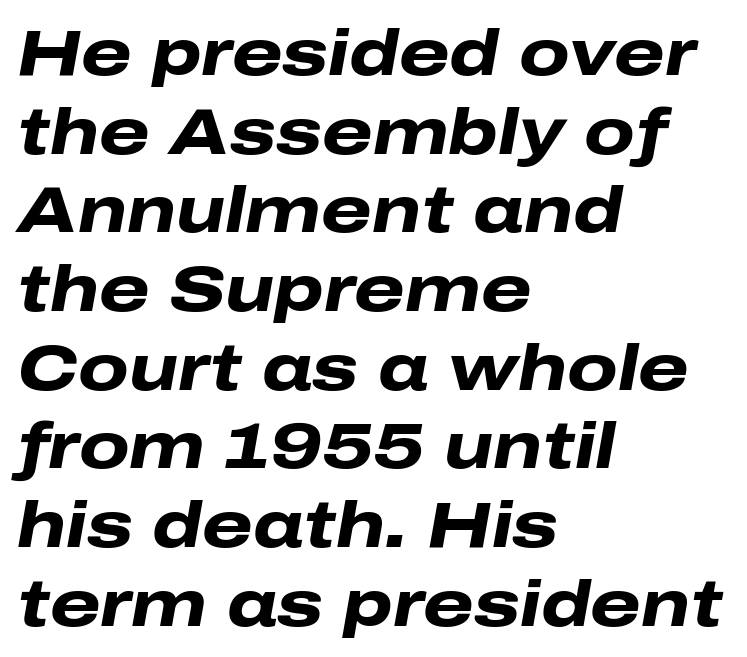
Q: Is the text bold? A: Yes.
Q: Is the text italic (slanted)? A: Yes, it leans right by about 10 degrees.
Q: Is the text underlined? A: No.
Q: How is the paragraph aligned? A: Left-aligned.
Q: Is the spacing between letters normal or unusually wide? A: Normal.
Q: Width (condensed, normal, or wide)? A: Wide.
Q: Stroke contrast? A: Low.
Q: x-height? A: Medium.
Q: Monospaced? A: No.
